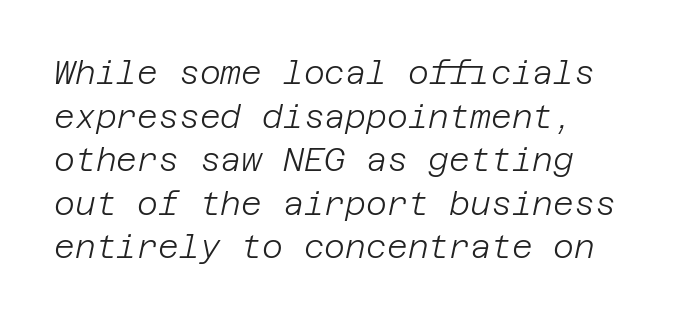
{"italic": "yes", "lean": "right", "slant_degrees": 12, "bold": "no", "weight": "light", "width": "normal", "stroke_contrast": "low", "x_height": "large", "underline": "no", "line_spacing": "normal", "line_spacing_ratio": 1.36, "letter_spacing": "normal", "letter_spacing_em": 0.0, "glyph_px": 32}
